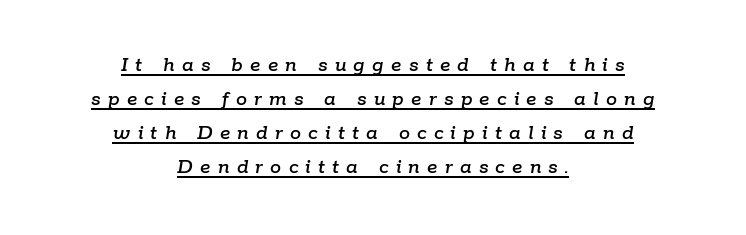
Q: Is the text italic (slanted)? A: Yes, it leans right by about 9 degrees.
Q: Is the text underlined? A: Yes.
Q: How is the paragraph aligned? A: Centered.
Q: Is the spacing between letters normal or unusually wide? A: Unusually wide.
Q: Is the spacing between lines tight, normal or loose? A: Normal.
